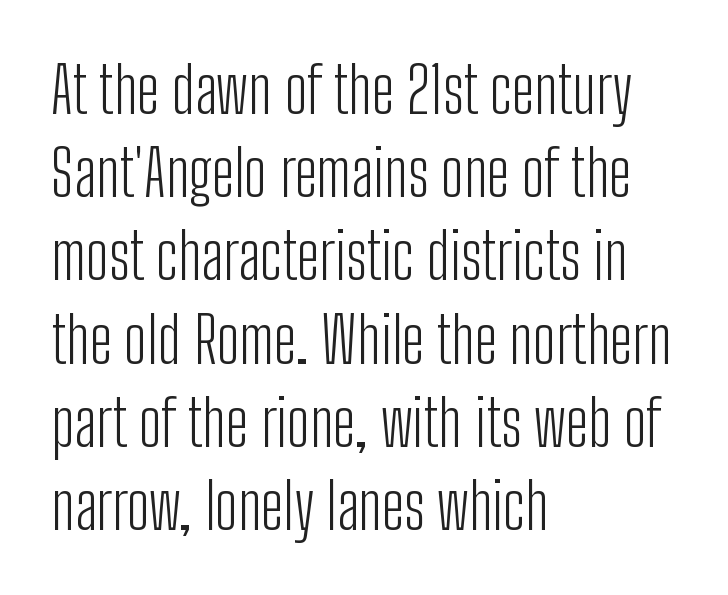
The image shows 64 px light, condensed sans-serif type, upright; set left-aligned, normal line spacing (1.3x), normal letter spacing, not underlined; low stroke contrast and a medium x-height.
